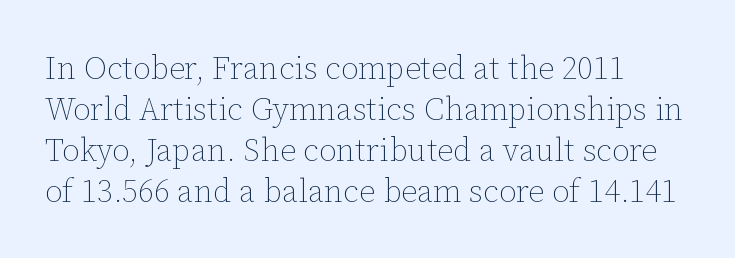
The image shows 32 px thin type, upright; set left-aligned, normal line spacing (1.28x), normal letter spacing, not underlined; low stroke contrast and a medium x-height.
